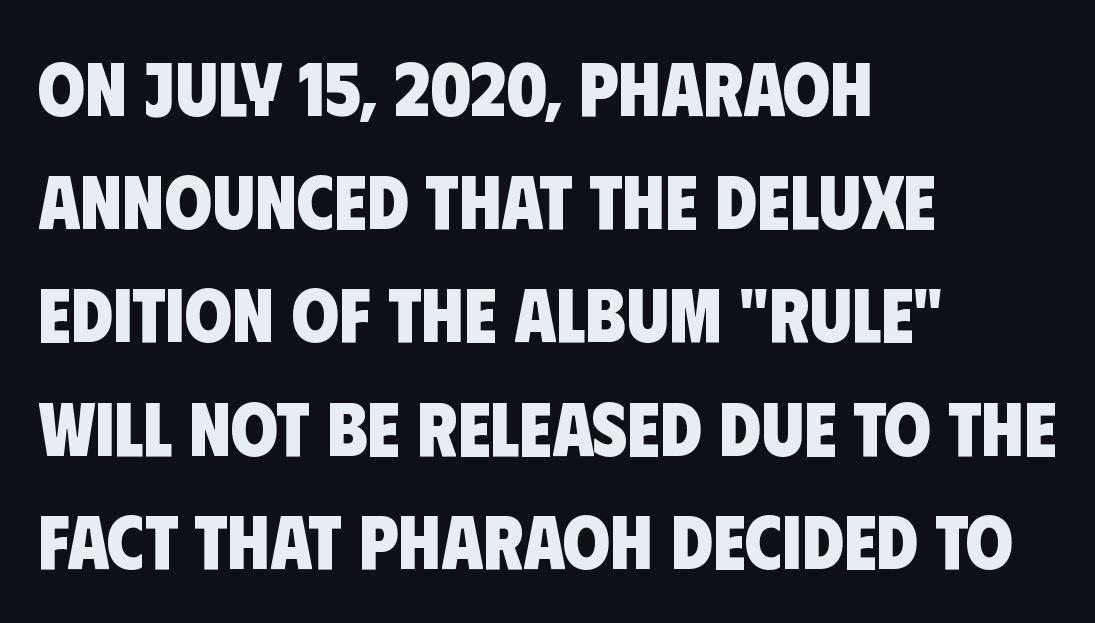
{"serif": "no", "bold": "yes", "weight": "heavy", "width": "condensed", "stroke_contrast": "low", "x_height": "large", "monospaced": "no", "underline": "no", "align": "left", "line_spacing": "normal", "line_spacing_ratio": 1.49, "letter_spacing": "normal", "letter_spacing_em": 0.0, "glyph_px": 76}
